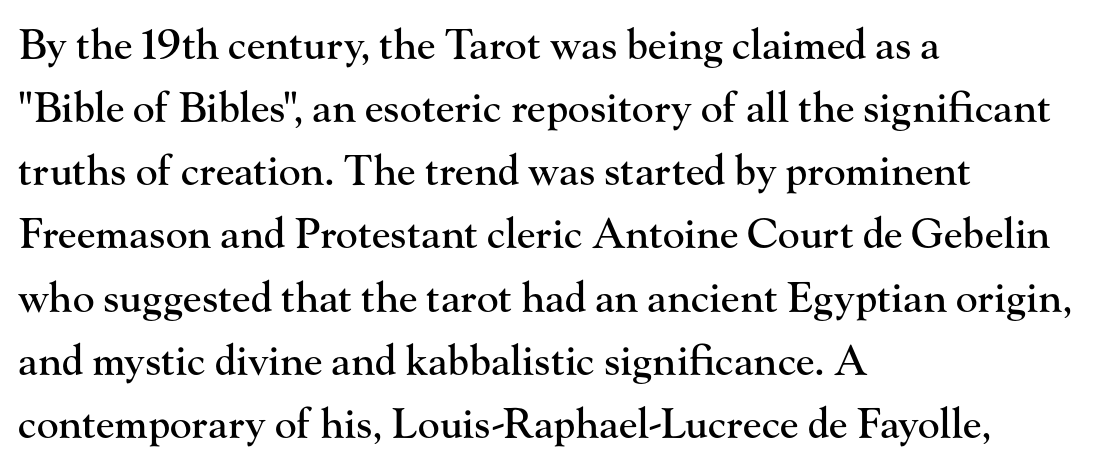
{"serif": "yes", "italic": "no", "width": "normal", "stroke_contrast": "high", "x_height": "small", "monospaced": "no", "underline": "no", "align": "left", "line_spacing": "normal", "line_spacing_ratio": 1.54, "letter_spacing": "normal", "letter_spacing_em": 0.0, "glyph_px": 41}
